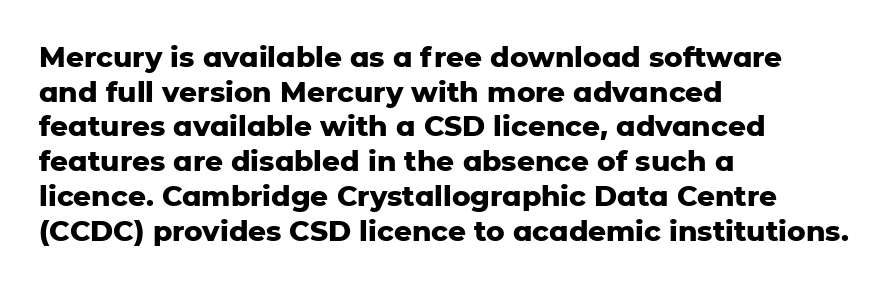
The typesetting leans heavy: a genuine bold. The type sits square on the baseline with zero lean. Check the space under the baseline: it is left empty. Here the designer chose a conventional face with non-uniform glyph widths.
